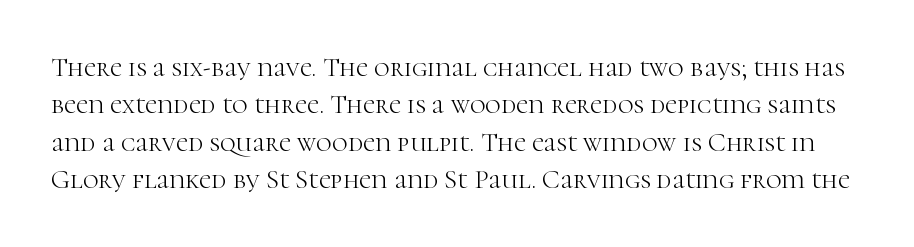
The image shows 27 px text type, upright; set normal line spacing (1.38x), normal letter spacing, not underlined.
